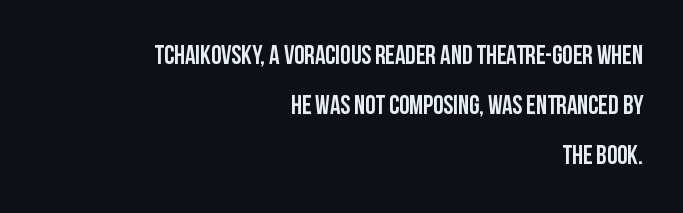
Q: Is the text italic (slanted)? A: No, it is upright.
Q: Is the text underlined? A: No.
Q: How is the paragraph aligned? A: Right-aligned.
Q: Is the spacing between letters normal or unusually wide? A: Normal.
Q: Is the spacing between lines tight, normal or loose? A: Loose.
